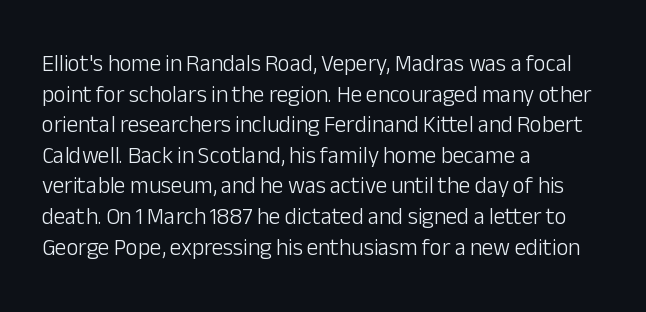
The image shows 23 px text type, upright; set left-aligned, normal line spacing (1.33x), normal letter spacing, not underlined.
